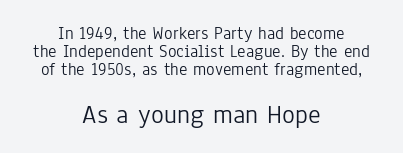
{"italic": "no", "bold": "no", "underline": "no", "align": "center", "line_spacing": "tight", "line_spacing_ratio": 1.0, "letter_spacing": "normal", "letter_spacing_em": 0.0, "larger_block": "second", "size_ratio": 1.5, "glyph_px": 27}
